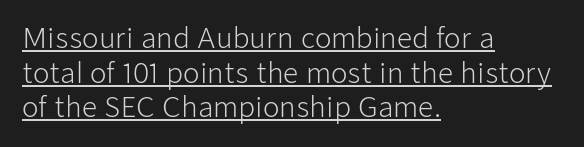
Q: Is the text bold? A: No.
Q: Is the text italic (slanted)? A: No, it is upright.
Q: Is the text underlined? A: Yes.
Q: How is the paragraph aligned? A: Left-aligned.
Q: Is the spacing between letters normal or unusually wide? A: Normal.
Q: Is the spacing between lines tight, normal or loose? A: Normal.
